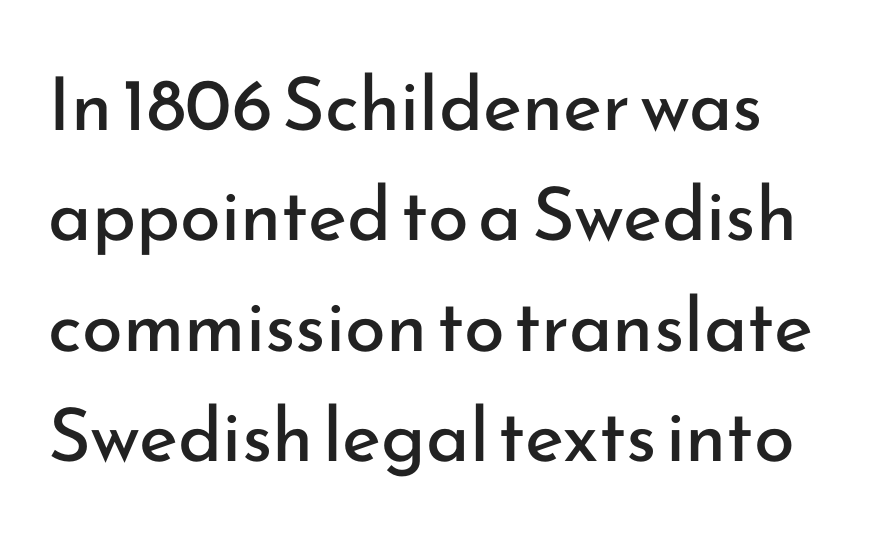
Beneath every word, the page is bare. There is no visible air inserted between adjacent glyphs. Vertical strokes here are truly vertical. The letters advance in unequal steps, a hallmark of proportional type. Summary of vertical rhythm: regular, with standard interline spacing.
